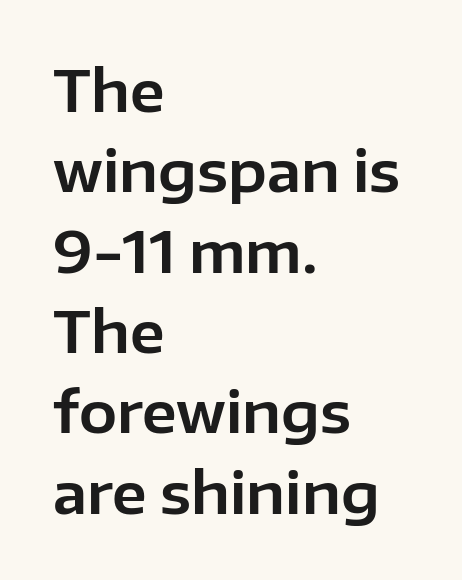
Do the characters align in a grid? No, the font is proportional. Is this a sans? Yes — the strokes have no serifs. The letterforms sit shoulder to shoulder at normal distance. Underline: absent.
